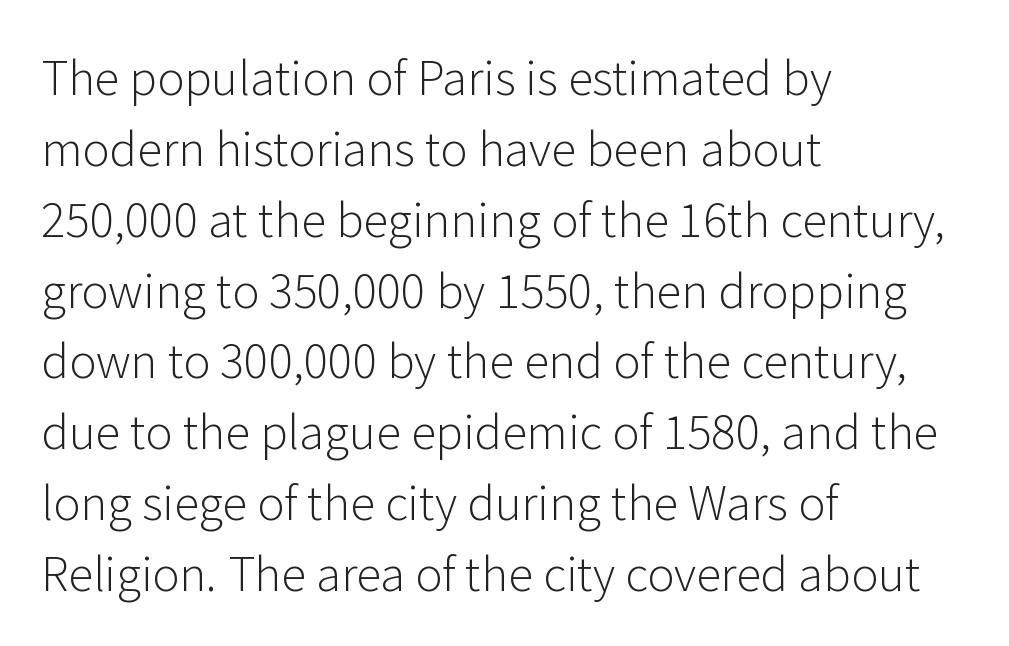
{"serif": "no", "italic": "no", "bold": "no", "weight": "light", "width": "normal", "stroke_contrast": "low", "x_height": "medium", "monospaced": "no", "underline": "no", "align": "left", "line_spacing": "normal", "line_spacing_ratio": 1.54, "letter_spacing": "normal", "letter_spacing_em": 0.0, "glyph_px": 46}
